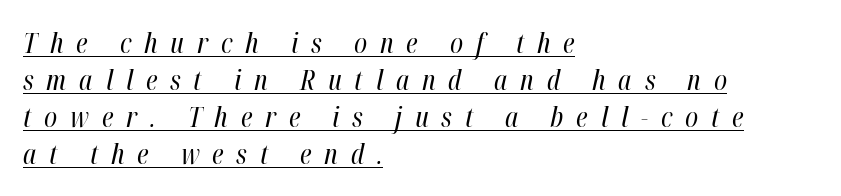
No extra ink here — the face is not bold. Every character sits at an angle, as italics do. The rendering uses natural spacing where letterforms have individual widths. Summary of vertical rhythm: regular, with standard interline spacing. The specimen includes a rule beneath the text block's lines.
